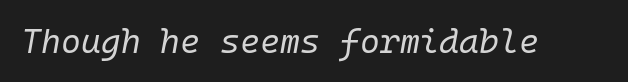
{"italic": "yes", "lean": "right", "slant_degrees": 10, "bold": "no", "weight": "regular", "width": "normal", "stroke_contrast": "low", "x_height": "medium", "monospaced": "yes", "underline": "no", "letter_spacing": "normal", "letter_spacing_em": 0.0, "glyph_px": 34}
